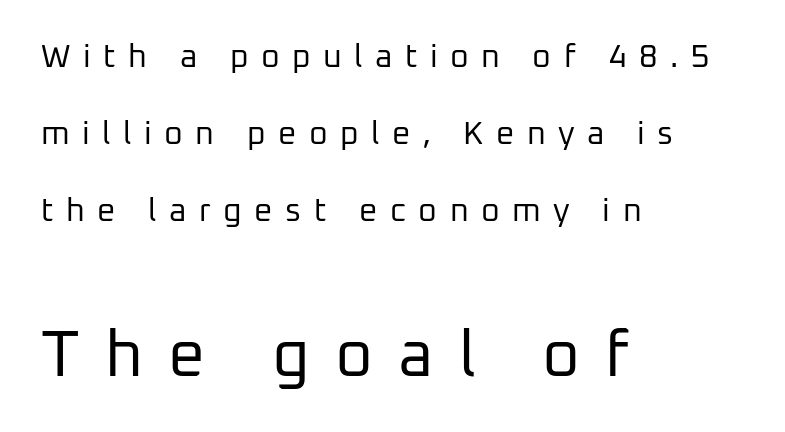
{"serif": "no", "italic": "no", "bold": "no", "weight": "regular", "width": "normal", "stroke_contrast": "low", "x_height": "medium", "monospaced": "no", "underline": "no", "align": "left", "line_spacing": "loose", "line_spacing_ratio": 2.41, "letter_spacing": "wide", "letter_spacing_em": 0.39, "larger_block": "second", "size_ratio": 2.03, "glyph_px": 65}
